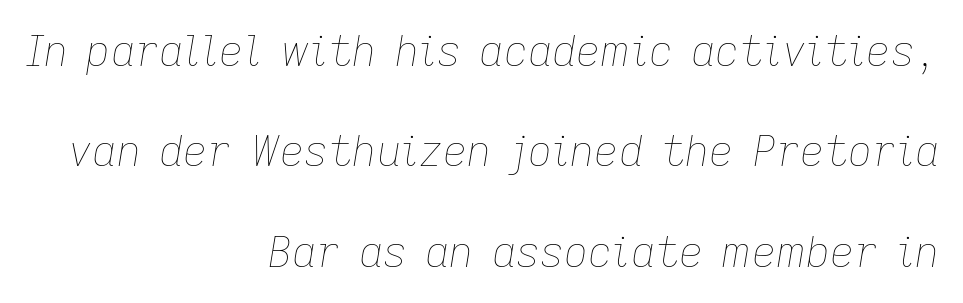
The block of text is sparse from top to bottom, with ample space between rows. The gaps between neighbouring characters are ordinary and unremarkable. Here the designer chose a conventional face with non-uniform glyph widths. Line ends are locked; line starts wander. Anything drawn beneath the words? Only blank space.
